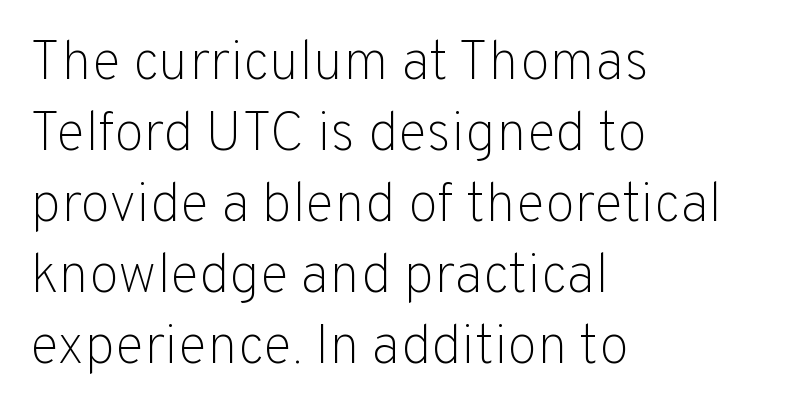
The image shows 55 px light sans-serif type, upright; set left-aligned, normal line spacing (1.29x), normal letter spacing, not underlined; low stroke contrast and a medium x-height.
